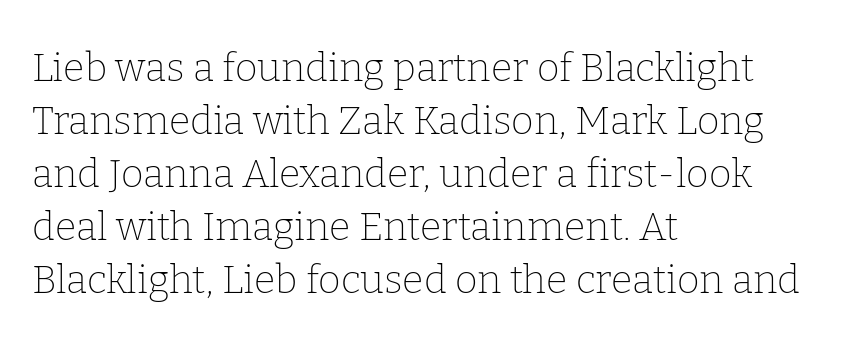
Q: Is the text bold? A: No.
Q: Is the text italic (slanted)? A: No, it is upright.
Q: Is the typeface a serif or a sans-serif typeface? A: Serif.
Q: Is the text underlined? A: No.
Q: How is the paragraph aligned? A: Left-aligned.
Q: Is the spacing between letters normal or unusually wide? A: Normal.
Q: Is the spacing between lines tight, normal or loose? A: Normal.
Q: Width (condensed, normal, or wide)? A: Normal.
Q: Stroke contrast? A: Low.
Q: x-height? A: Medium.
Q: Monospaced? A: No.
